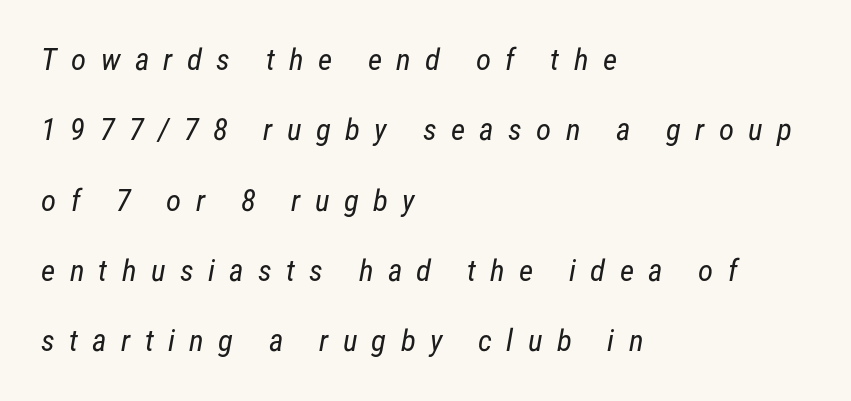
Q: Is the text bold? A: No.
Q: Is the typeface a serif or a sans-serif typeface? A: Sans-serif.
Q: Is the text underlined? A: No.
Q: How is the paragraph aligned? A: Left-aligned.
Q: Is the spacing between letters normal or unusually wide? A: Unusually wide.
Q: Is the spacing between lines tight, normal or loose? A: Loose.
Q: Width (condensed, normal, or wide)? A: Condensed.
Q: Stroke contrast? A: Low.
Q: x-height? A: Medium.
Q: Monospaced? A: No.
